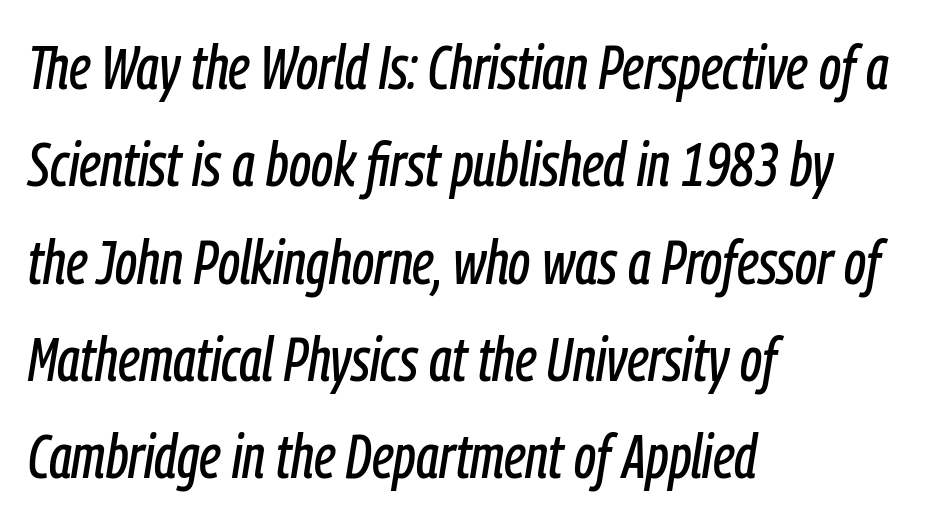
The image shows 62 px condensed type, italic (leaning right); set left-aligned, normal line spacing (1.57x), normal letter spacing, not underlined; low stroke contrast and a medium x-height.
